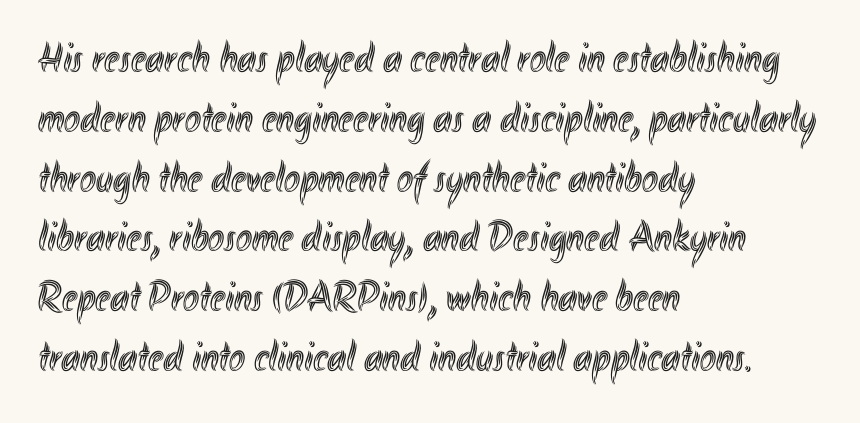
The image shows 43 px condensed type; set left-aligned, normal line spacing (1.39x), normal letter spacing, not underlined; a small x-height.
